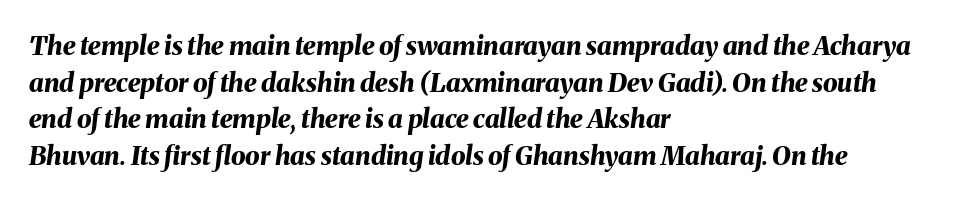
Q: Is the text bold? A: Yes.
Q: Is the text italic (slanted)? A: Yes, it leans right by about 8 degrees.
Q: Is the text underlined? A: No.
Q: How is the paragraph aligned? A: Left-aligned.
Q: Is the spacing between letters normal or unusually wide? A: Normal.
Q: Is the spacing between lines tight, normal or loose? A: Normal.
